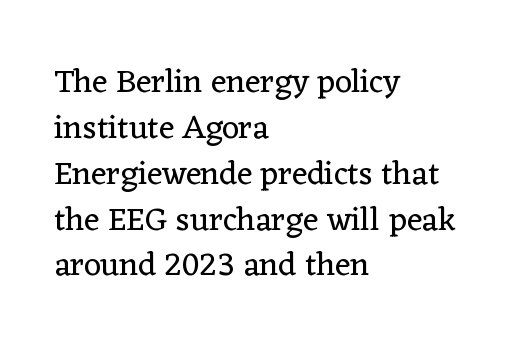
The image shows 33 px regular-weight serif type, upright; set left-aligned, normal line spacing (1.39x), normal letter spacing, not underlined; low stroke contrast and a medium x-height.
